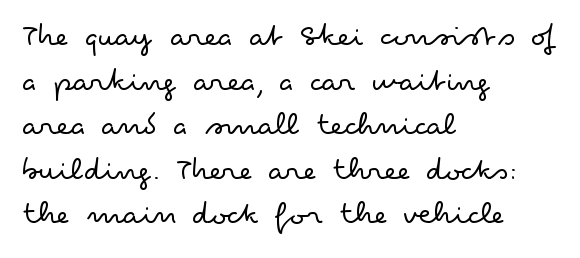
The line-height multiplier appears to be the usual default. Stem width sits at or under what a default text font uses. Is the letter spacing exaggerated? No — it looks like the ordinary default. If you drew a line through each stem, it would be perfectly vertical. The letters advance in unequal steps, a hallmark of proportional type. Alignment: flush left.
